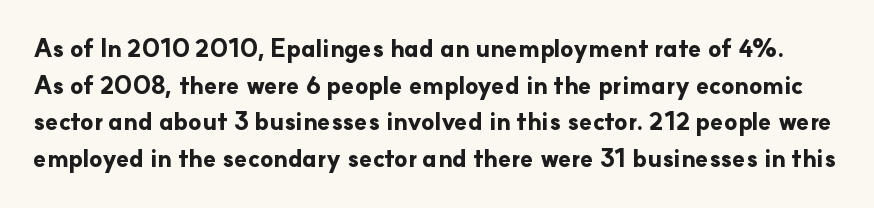
{"italic": "no", "bold": "yes", "underline": "no", "line_spacing": "normal", "line_spacing_ratio": 1.53, "letter_spacing": "normal", "letter_spacing_em": 0.0, "glyph_px": 24}
